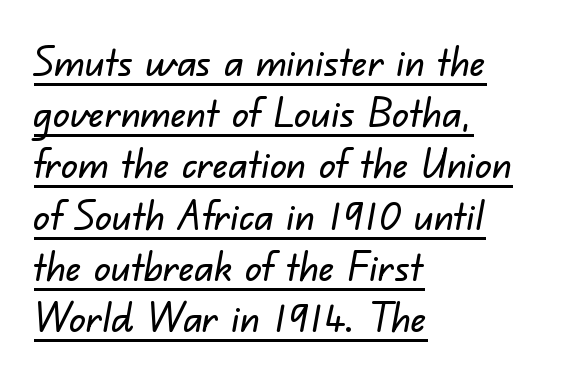
The image shows 41 px sans-serif type; set left-aligned, normal line spacing (1.25x), normal letter spacing, underlined; low stroke contrast and a small x-height.
